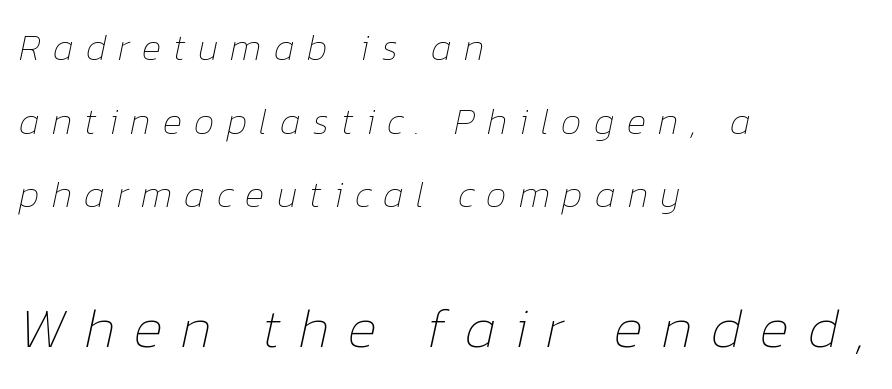
Q: Is the text bold? A: No.
Q: Is the text italic (slanted)? A: Yes, it leans right by about 12 degrees.
Q: Is the text underlined? A: No.
Q: How is the paragraph aligned? A: Left-aligned.
Q: Is the spacing between letters normal or unusually wide? A: Unusually wide.
Q: Is the spacing between lines tight, normal or loose? A: Loose.
Q: Which block of text is set in a larger size, the first (top) or the second (bottom)? A: The second (bottom) one.
Q: Width (condensed, normal, or wide)? A: Normal.
Q: Stroke contrast? A: Low.
Q: x-height? A: Medium.
Q: Monospaced? A: No.
